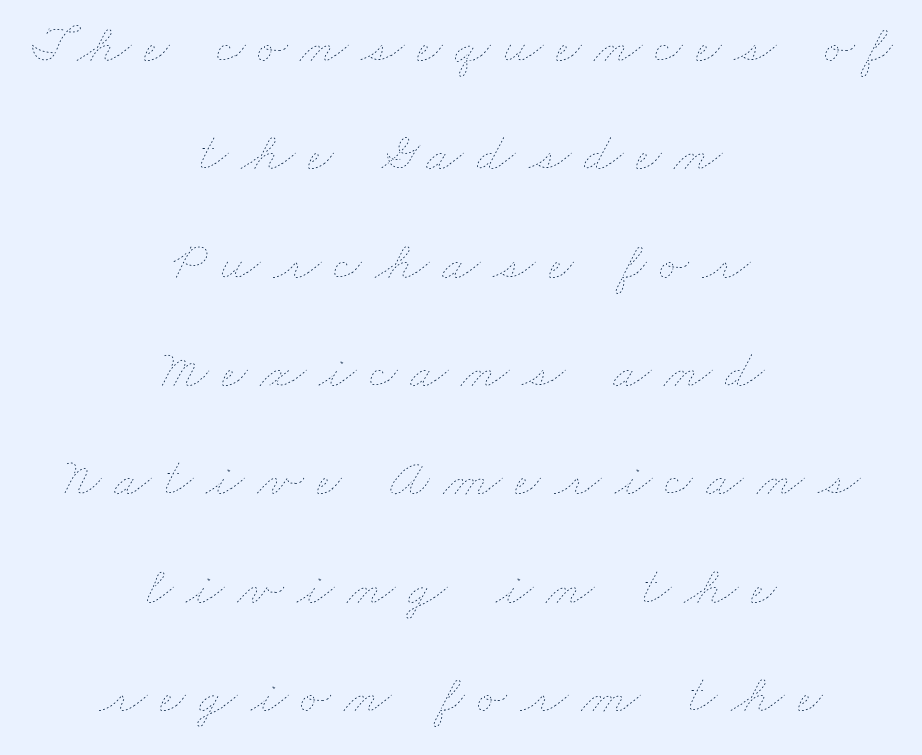
Short note: letters widely spaced. Visually the block forms a symmetrical silhouette, jagged on both flanks. Unbolded letterforms with no extra heft. Is there much room between lines? Yes — plenty of vertical air separates them.
